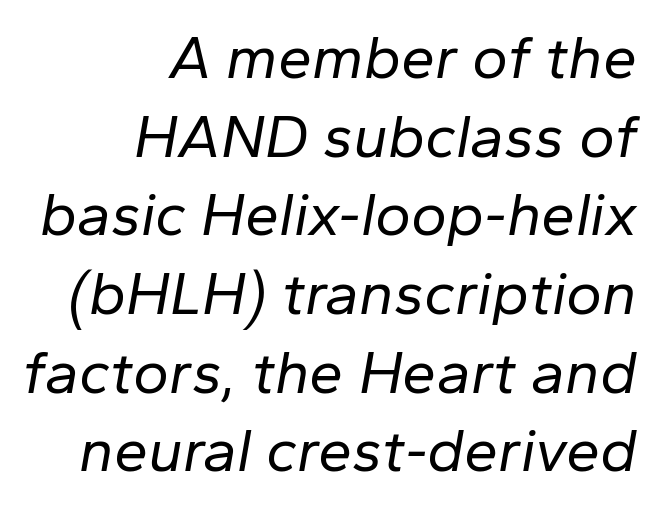
The vertical gap from one line to the next is medium. These lines are rendered in a variable-pitch font. The words here are not underlined. There is no visible air inserted between adjacent glyphs. No letter is thick-stroked: the sample isn't bold.
